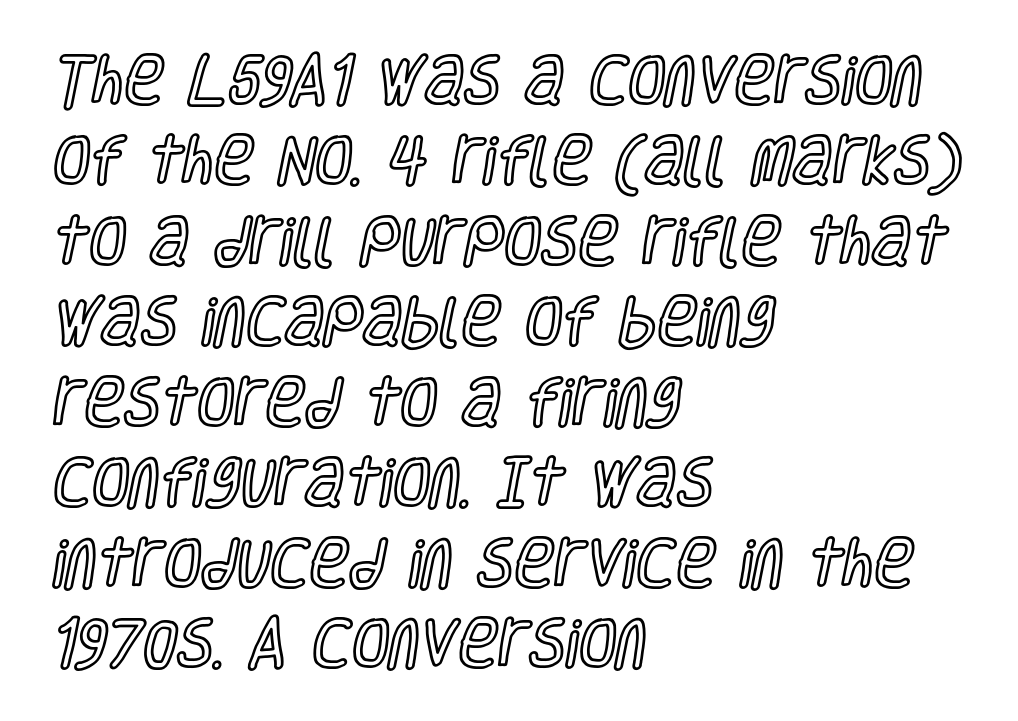
The image shows 54 px condensed type; set left-aligned, normal line spacing (1.49x), normal letter spacing, not underlined; a large x-height.
